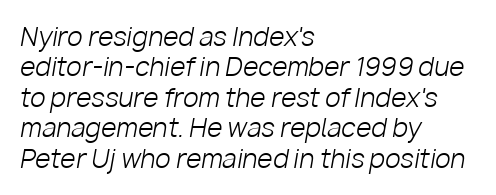
Visually the block forms a straight wall on the left and a jagged coastline on the right. Weight: regular or lighter. The space beneath each line is pristine and unruled. Compared with typical body copy, the letter spacing here is the same.
